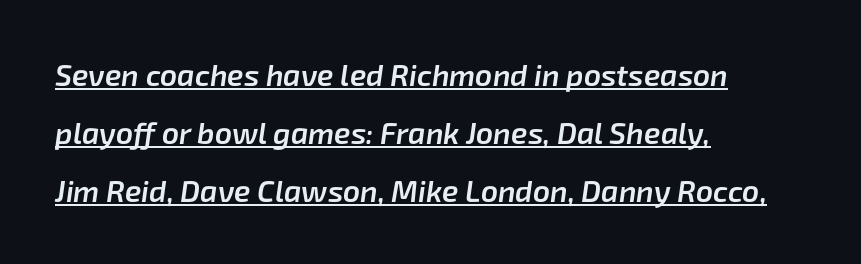
Q: Is the text bold? A: Semi-bold.
Q: Is the text italic (slanted)? A: Yes, it leans right by about 8 degrees.
Q: Is the text underlined? A: Yes.
Q: How is the paragraph aligned? A: Left-aligned.
Q: Is the spacing between letters normal or unusually wide? A: Normal.
Q: Is the spacing between lines tight, normal or loose? A: Loose.
Q: Width (condensed, normal, or wide)? A: Normal.
Q: Stroke contrast? A: Low.
Q: x-height? A: Medium.
Q: Monospaced? A: No.
